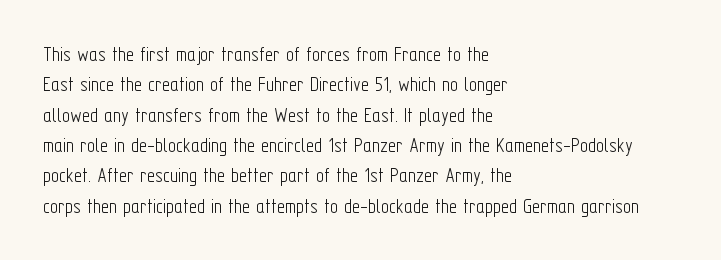
Q: Is the text bold? A: No.
Q: Is the text italic (slanted)? A: No, it is upright.
Q: Is the text underlined? A: No.
Q: How is the paragraph aligned? A: Left-aligned.
Q: Is the spacing between letters normal or unusually wide? A: Normal.
Q: Is the spacing between lines tight, normal or loose? A: Normal.
